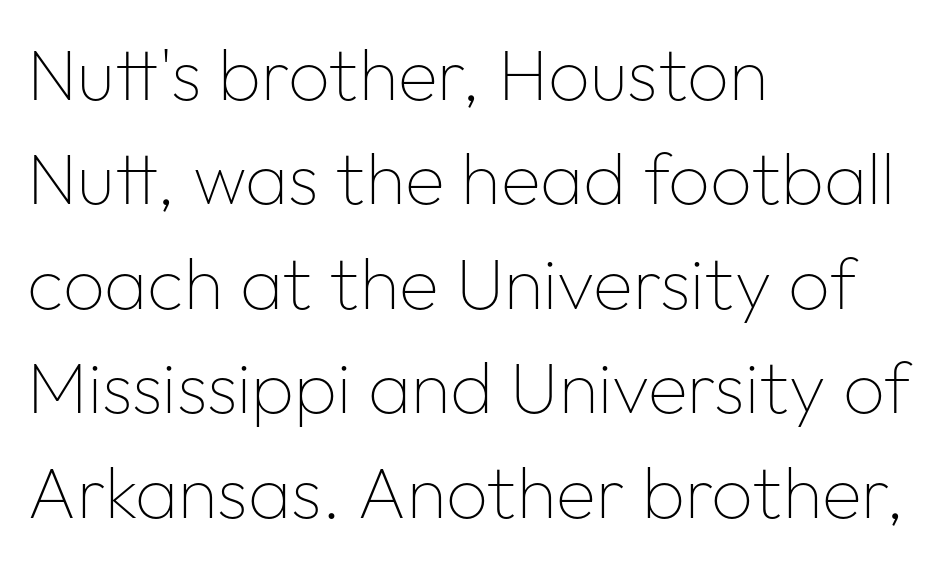
The image shows 73 px thin sans-serif type, upright; set left-aligned, normal line spacing (1.43x), normal letter spacing, not underlined; low stroke contrast and a medium x-height.
